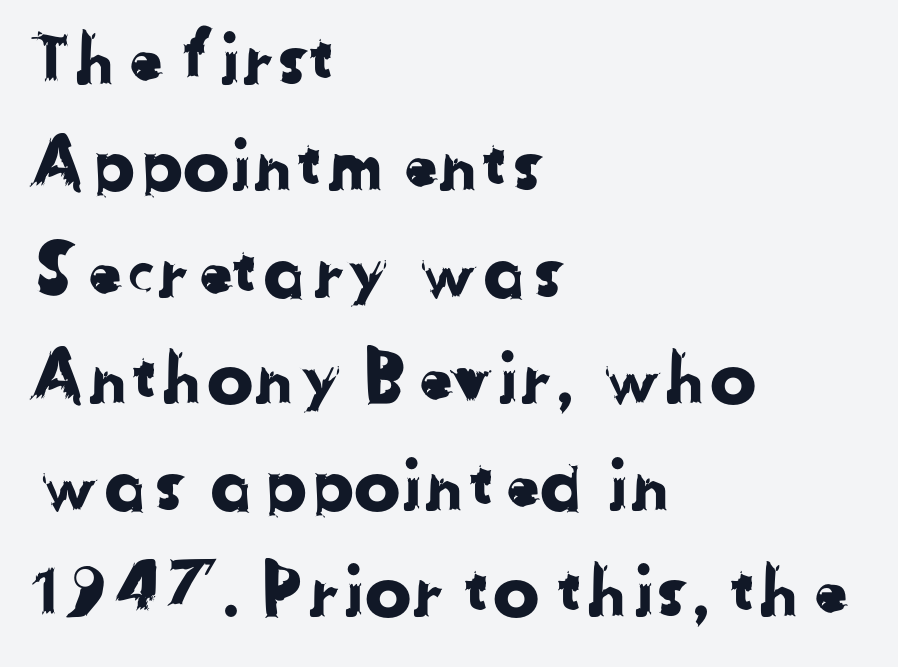
Q: Is the typeface a serif or a sans-serif typeface? A: Sans-serif.
Q: Is the text underlined? A: No.
Q: How is the paragraph aligned? A: Left-aligned.
Q: Is the spacing between letters normal or unusually wide? A: Normal.
Q: Is the spacing between lines tight, normal or loose? A: Normal.
Q: Width (condensed, normal, or wide)? A: Normal.
Q: Stroke contrast? A: Low.
Q: x-height? A: Medium.
Q: Monospaced? A: No.
